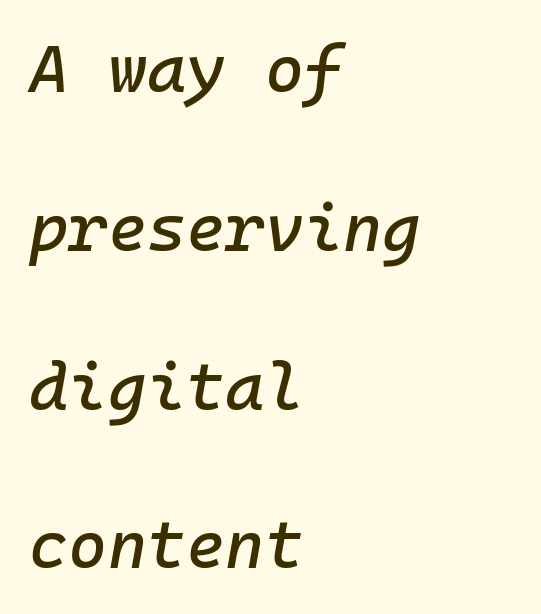
Here the designer chose a console-style face with uniform glyph widths. Standard letterfit; no display-style spreading of the glyphs. The foot of each line stays bare and open. Teacher's note: observe the even left margin — that is flush-left alignment. The leading is generous, giving the passage an open texture. The whole block is typeset with a tilt.
